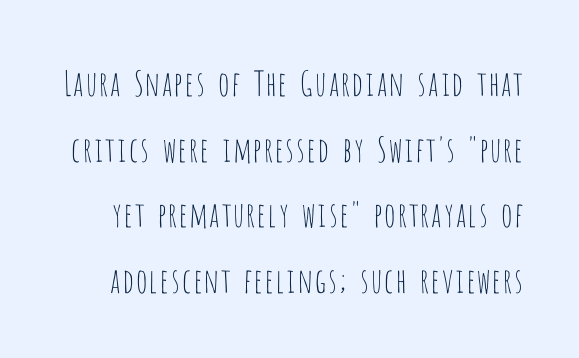
Q: Is the text bold? A: No.
Q: Is the text italic (slanted)? A: No, it is upright.
Q: Is the typeface a serif or a sans-serif typeface? A: Sans-serif.
Q: Is the text underlined? A: No.
Q: Is the spacing between letters normal or unusually wide? A: Normal.
Q: Is the spacing between lines tight, normal or loose? A: Loose.
Q: Width (condensed, normal, or wide)? A: Condensed.
Q: Stroke contrast? A: Low.
Q: x-height? A: Large.
Q: Monospaced? A: No.
